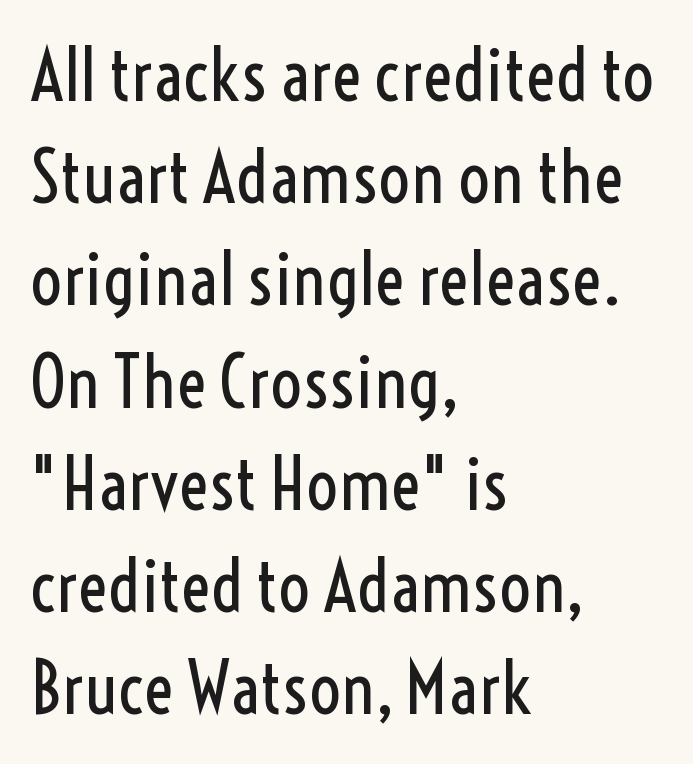
Q: Is the text bold? A: No.
Q: Is the text italic (slanted)? A: No, it is upright.
Q: Is the typeface a serif or a sans-serif typeface? A: Sans-serif.
Q: Is the text underlined? A: No.
Q: How is the paragraph aligned? A: Left-aligned.
Q: Is the spacing between letters normal or unusually wide? A: Normal.
Q: Is the spacing between lines tight, normal or loose? A: Normal.
Q: Width (condensed, normal, or wide)? A: Condensed.
Q: x-height? A: Medium.
Q: Monospaced? A: No.
